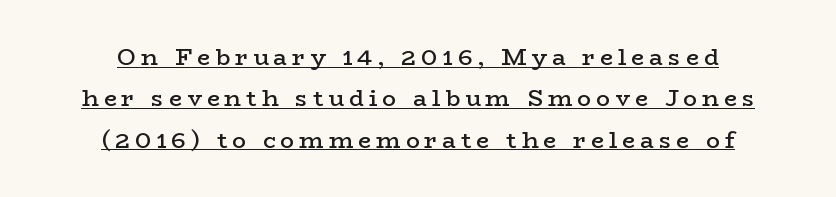
Q: Is the text bold? A: Semi-bold.
Q: Is the text italic (slanted)? A: No, it is upright.
Q: Is the text underlined? A: Yes.
Q: How is the paragraph aligned? A: Centered.
Q: Is the spacing between letters normal or unusually wide? A: Unusually wide.
